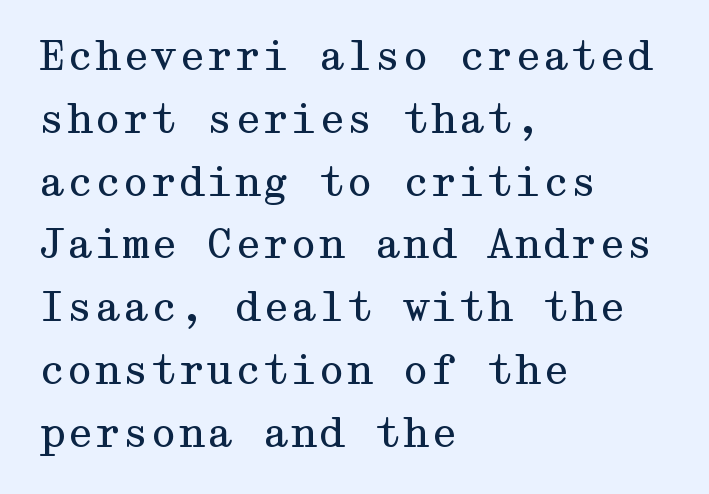
{"serif": "yes", "italic": "no", "bold": "no", "weight": "regular", "width": "wide", "stroke_contrast": "medium", "x_height": "medium", "underline": "no", "align": "left", "line_spacing": "normal", "line_spacing_ratio": 1.57, "letter_spacing": "normal", "letter_spacing_em": 0.0, "glyph_px": 40}
